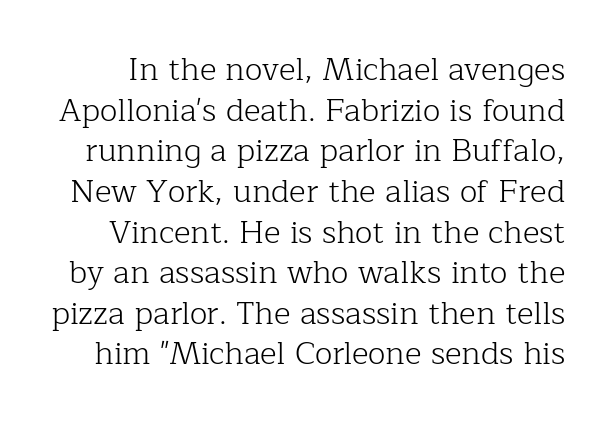
Q: Is the text bold? A: No.
Q: Is the text italic (slanted)? A: No, it is upright.
Q: Is the typeface a serif or a sans-serif typeface? A: Serif.
Q: Is the text underlined? A: No.
Q: Is the spacing between letters normal or unusually wide? A: Normal.
Q: Is the spacing between lines tight, normal or loose? A: Normal.
Q: Width (condensed, normal, or wide)? A: Normal.
Q: Stroke contrast? A: Low.
Q: x-height? A: Medium.
Q: Monospaced? A: No.
